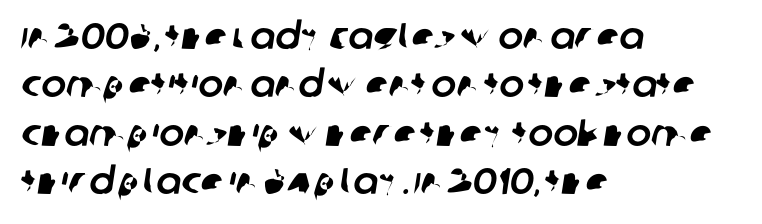
Q: Is the typeface a serif or a sans-serif typeface? A: Sans-serif.
Q: Is the text underlined? A: No.
Q: How is the paragraph aligned? A: Left-aligned.
Q: Is the spacing between letters normal or unusually wide? A: Normal.
Q: Is the spacing between lines tight, normal or loose? A: Normal.
Q: Width (condensed, normal, or wide)? A: Normal.
Q: Stroke contrast? A: Low.
Q: x-height? A: Large.
Q: Monospaced? A: No.
